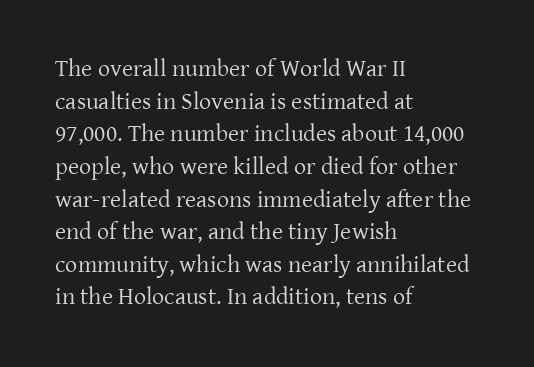
{"italic": "no", "bold": "no", "underline": "no", "align": "left", "line_spacing": "normal", "line_spacing_ratio": 1.36, "letter_spacing": "normal", "letter_spacing_em": 0.0, "glyph_px": 24}
